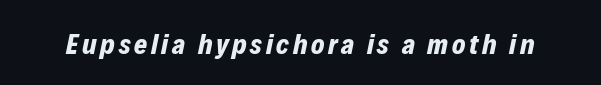
The image shows 28 px bold type, italic (leaning right); set not underlined; low stroke contrast and a medium x-height.
